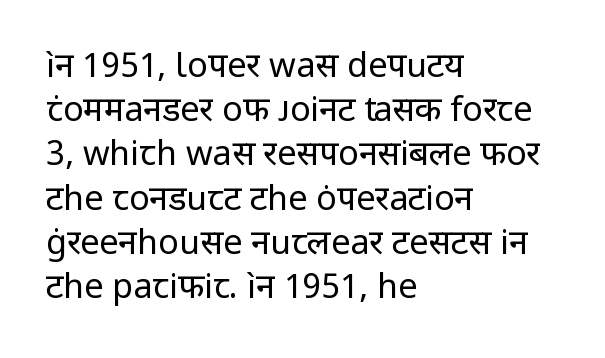
{"serif": "no", "italic": "no", "bold": "no", "weight": "regular", "width": "normal", "stroke_contrast": "low", "x_height": "medium", "monospaced": "no", "underline": "no", "align": "left", "line_spacing": "normal", "line_spacing_ratio": 1.3, "letter_spacing": "normal", "letter_spacing_em": 0.0, "glyph_px": 34}
